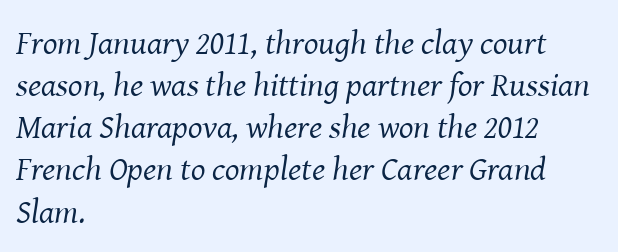
Q: Is the text bold? A: No.
Q: Is the text italic (slanted)? A: Yes, it leans right by about 8 degrees.
Q: Is the typeface a serif or a sans-serif typeface? A: Serif.
Q: Is the text underlined? A: No.
Q: How is the paragraph aligned? A: Left-aligned.
Q: Is the spacing between letters normal or unusually wide? A: Normal.
Q: Width (condensed, normal, or wide)? A: Normal.
Q: Stroke contrast? A: Medium.
Q: x-height? A: Medium.
Q: Monospaced? A: No.
